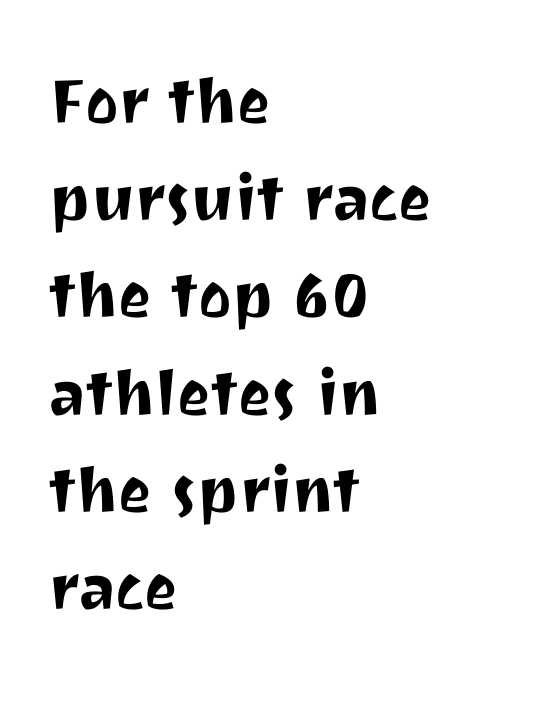
The image shows 79 px sans-serif type, upright; set left-aligned, line spacing 1.23x, normal letter spacing, not underlined; medium stroke contrast and a medium x-height.
